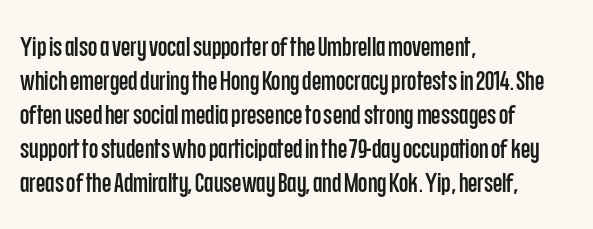
{"italic": "no", "underline": "no", "align": "left", "line_spacing": "normal", "line_spacing_ratio": 1.26, "letter_spacing": "normal", "letter_spacing_em": 0.0, "glyph_px": 27}
